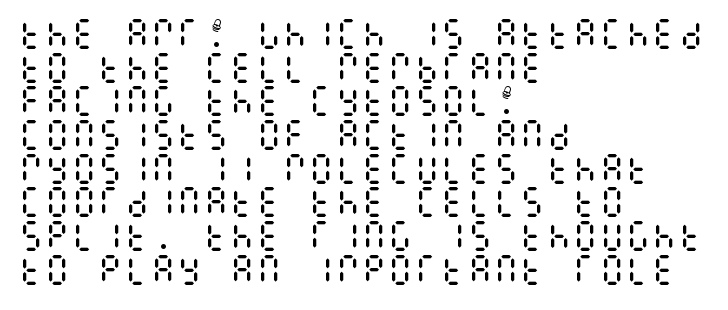
{"italic": "no", "bold": "no", "weight": "regular", "width": "condensed", "stroke_contrast": "medium", "x_height": "large", "underline": "no", "align": "left", "line_spacing": "tight", "line_spacing_ratio": 1.02, "letter_spacing": "normal", "letter_spacing_em": 0.0, "glyph_px": 33}
